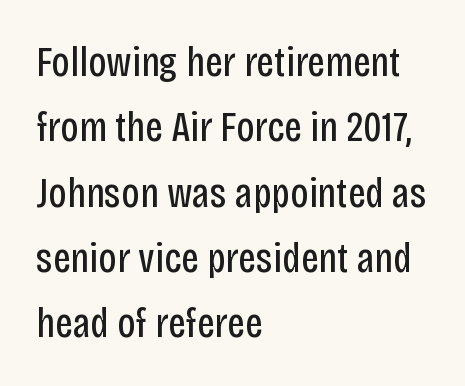
You can tell it's not italic because the verticals are truly vertical. Anything drawn beneath the words? Only blank space. Font category for this specimen: sans-serif. A typesetter would call this proportional, since set widths differ per character.
